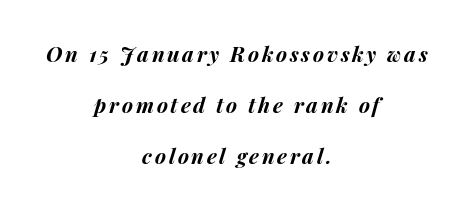
{"italic": "yes", "lean": "right", "slant_degrees": 14, "bold": "yes", "underline": "no", "align": "center", "line_spacing": "loose", "line_spacing_ratio": 2.43, "glyph_px": 21}
